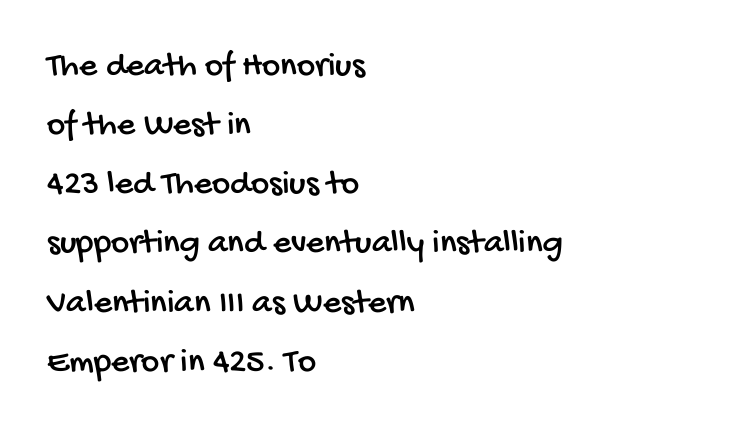
Q: Is the typeface a serif or a sans-serif typeface? A: Sans-serif.
Q: Is the text underlined? A: No.
Q: How is the paragraph aligned? A: Left-aligned.
Q: Is the spacing between letters normal or unusually wide? A: Normal.
Q: Is the spacing between lines tight, normal or loose? A: Normal.
Q: Width (condensed, normal, or wide)? A: Condensed.
Q: Stroke contrast? A: Low.
Q: x-height? A: Large.
Q: Monospaced? A: No.
